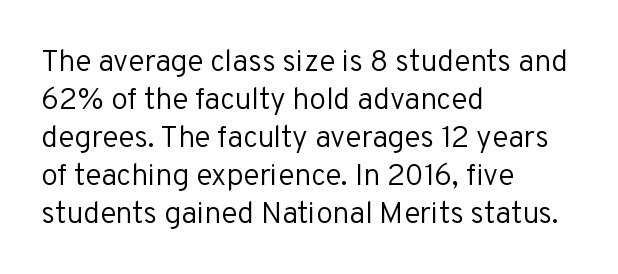
Stems and bowls with no extra thickness — not bold. You could call the tracking neutral — neither tight nor loose. Is this a fixed-width face? No — the glyphs have proportional, varying widths. The font family rendered here belongs to the sans-serif group.
